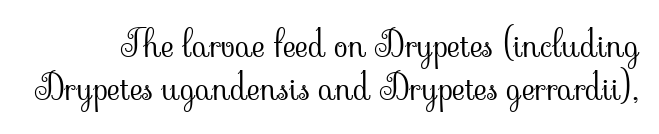
Q: Is the text bold? A: No.
Q: Is the text italic (slanted)? A: No, it is upright.
Q: Is the typeface a serif or a sans-serif typeface? A: Serif.
Q: Is the text underlined? A: No.
Q: Is the spacing between letters normal or unusually wide? A: Normal.
Q: Width (condensed, normal, or wide)? A: Normal.
Q: Stroke contrast? A: Low.
Q: x-height? A: Small.
Q: Monospaced? A: No.
